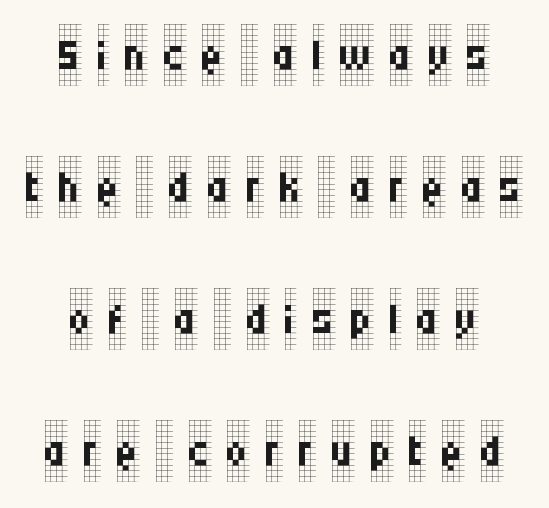
Does the type have serifs? Yes, each stem ends in a small foot. This is the regular roman posture of the typeface. This sample uses expanded letter spacing, leaving extra air between glyphs. Quick note: underline off.
